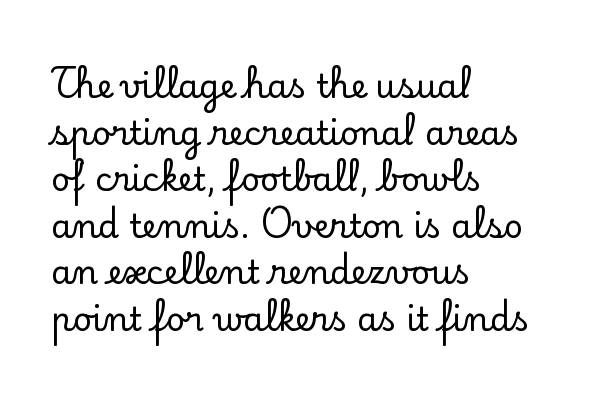
Clear beneath every line of the passage. What stands out about the letter spacing? Nothing — it is the standard amount. Do the characters align in a grid? No, the font is proportional. No italicization has been applied; the sample stays upright.
